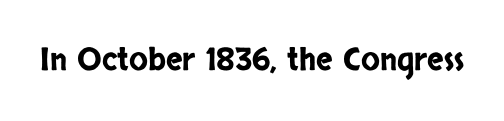
Q: Is the text italic (slanted)? A: No, it is upright.
Q: Is the typeface a serif or a sans-serif typeface? A: Sans-serif.
Q: Is the text underlined? A: No.
Q: Is the spacing between letters normal or unusually wide? A: Normal.
Q: Width (condensed, normal, or wide)? A: Condensed.
Q: Stroke contrast? A: Low.
Q: x-height? A: Large.
Q: Monospaced? A: No.
